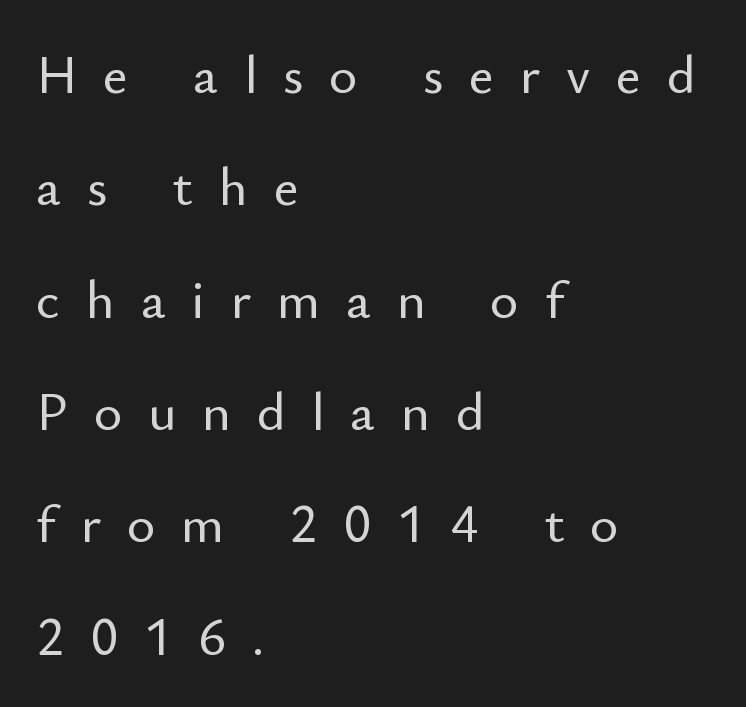
{"serif": "no", "italic": "no", "width": "normal", "stroke_contrast": "low", "x_height": "small", "monospaced": "no", "underline": "no", "align": "left", "line_spacing": "loose", "line_spacing_ratio": 2.08, "letter_spacing": "wide", "letter_spacing_em": 0.48, "glyph_px": 54}
